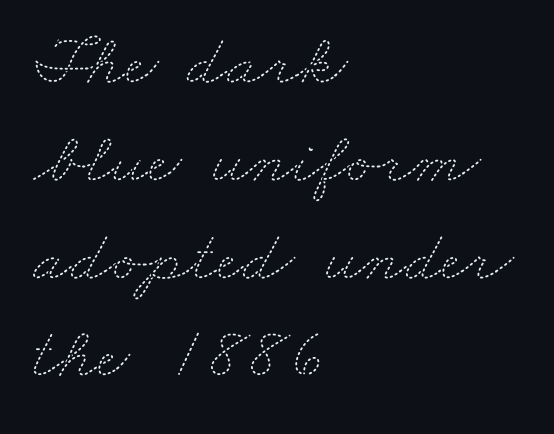
{"bold": "no", "weight": "thin", "width": "wide", "stroke_contrast": "medium", "x_height": "small", "monospaced": "no", "underline": "no", "align": "left", "line_spacing": "normal", "line_spacing_ratio": 1.34, "letter_spacing": "normal", "letter_spacing_em": 0.0, "glyph_px": 73}
